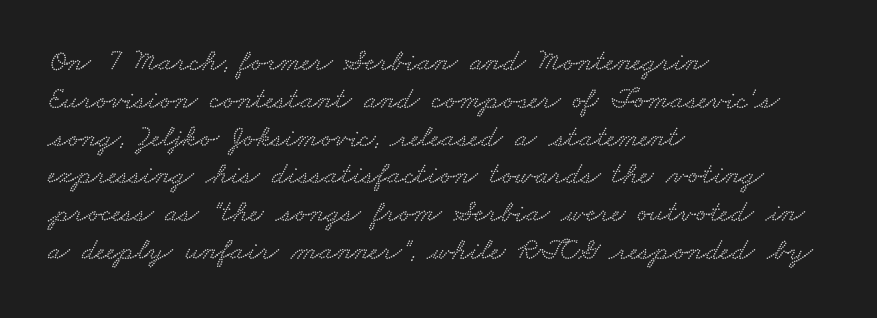
Q: Is the text underlined? A: No.
Q: How is the paragraph aligned? A: Left-aligned.
Q: Is the spacing between letters normal or unusually wide? A: Normal.
Q: Width (condensed, normal, or wide)? A: Wide.
Q: Stroke contrast? A: Low.
Q: x-height? A: Small.
Q: Monospaced? A: No.
